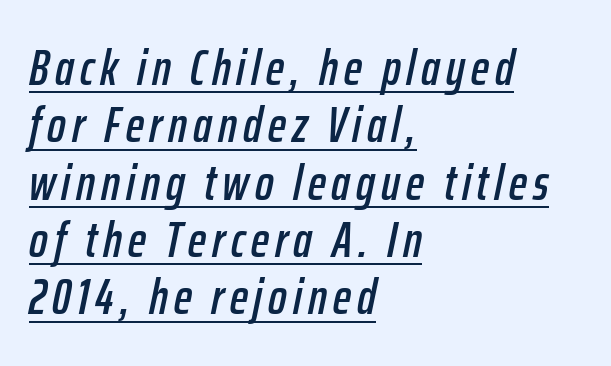
Q: Is the text italic (slanted)? A: Yes, it leans right by about 12 degrees.
Q: Is the text underlined? A: Yes.
Q: How is the paragraph aligned? A: Left-aligned.
Q: Width (condensed, normal, or wide)? A: Condensed.
Q: Stroke contrast? A: Low.
Q: x-height? A: Medium.
Q: Monospaced? A: No.
